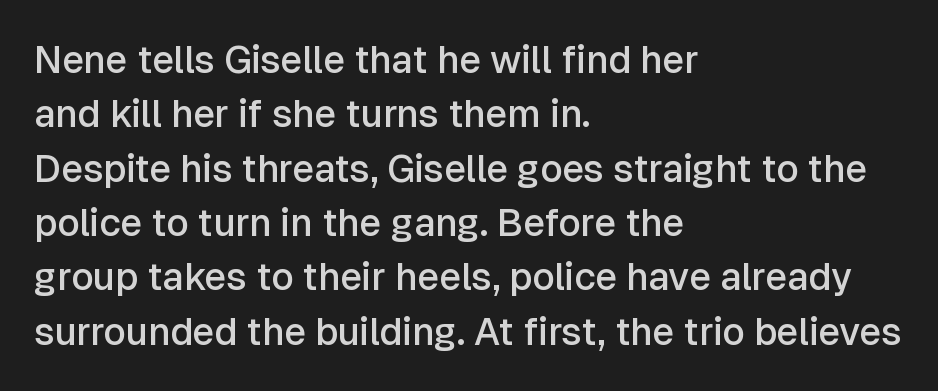
Q: Is the text bold? A: Semi-bold.
Q: Is the text italic (slanted)? A: No, it is upright.
Q: Is the typeface a serif or a sans-serif typeface? A: Sans-serif.
Q: Is the text underlined? A: No.
Q: How is the paragraph aligned? A: Left-aligned.
Q: Is the spacing between letters normal or unusually wide? A: Normal.
Q: Is the spacing between lines tight, normal or loose? A: Normal.
Q: Width (condensed, normal, or wide)? A: Normal.
Q: Stroke contrast? A: Low.
Q: x-height? A: Medium.
Q: Monospaced? A: No.
